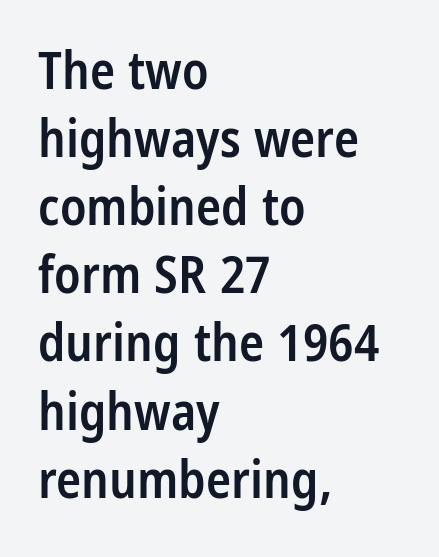
{"serif": "no", "italic": "no", "bold": "semi", "weight": "semibold", "width": "condensed", "stroke_contrast": "low", "x_height": "large", "monospaced": "no", "underline": "no", "align": "left", "line_spacing": "normal", "line_spacing_ratio": 1.31, "letter_spacing": "normal", "letter_spacing_em": 0.0, "glyph_px": 52}
